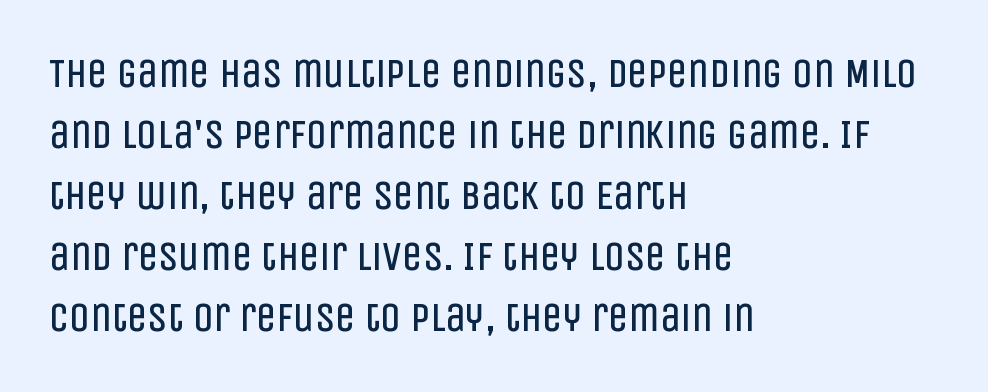
The image shows 41 px regular-weight, condensed sans-serif type, upright; set left-aligned, normal line spacing (1.49x), normal letter spacing, not underlined; low stroke contrast and a large x-height.
